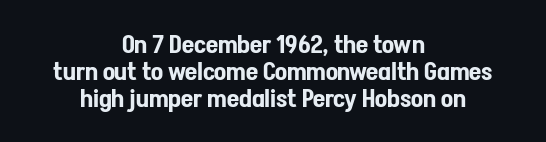
Do the letters lean? They stand straight. Honestly, the rows look squashed on top of each other. Clear beneath every line of the passage. Line starts and ends both wander, symmetrically.
